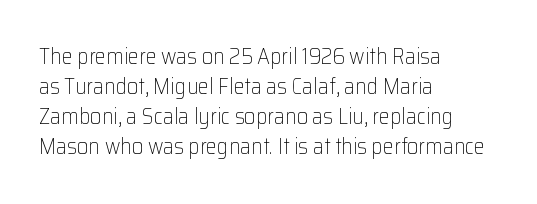
Q: Is the text bold? A: No.
Q: Is the text italic (slanted)? A: No, it is upright.
Q: Is the text underlined? A: No.
Q: How is the paragraph aligned? A: Left-aligned.
Q: Is the spacing between letters normal or unusually wide? A: Normal.
Q: Is the spacing between lines tight, normal or loose? A: Normal.
